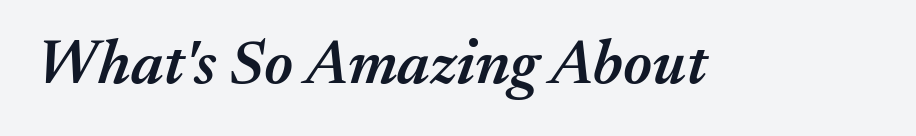
In terms of letterspacing, this is plain default setting. Emphasis-style slanted type is in use. The glyphs have the mass of a demibold cut, below bold. No word sits above an underline.
